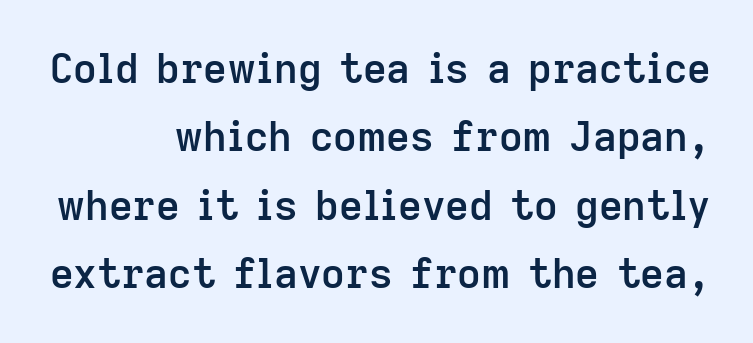
Q: Is the text bold? A: Semi-bold.
Q: Is the text italic (slanted)? A: No, it is upright.
Q: Is the typeface a serif or a sans-serif typeface? A: Sans-serif.
Q: Is the text underlined? A: No.
Q: Is the spacing between letters normal or unusually wide? A: Normal.
Q: Is the spacing between lines tight, normal or loose? A: Normal.
Q: Width (condensed, normal, or wide)? A: Normal.
Q: Stroke contrast? A: Low.
Q: x-height? A: Medium.
Q: Monospaced? A: No.
